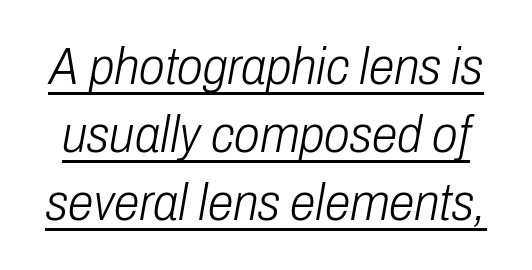
Counters stay open thanks to moderate or lighter strokes. You could not count columns in this text — the font is proportionally spaced. These characters rest on top of a visible drawn line. The letters are slanted; this is an italic face. Standard letterfit; no display-style spreading of the glyphs.
